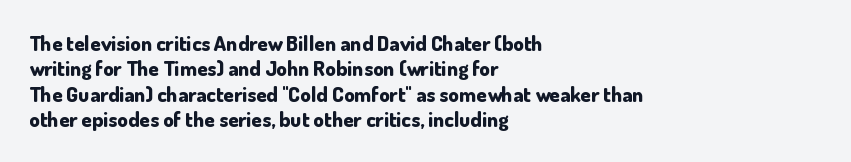
The gaps between neighbouring characters are ordinary and unremarkable. Heavy, bold letterforms. Posture: straight, roman, zero tilt. Caption: multi-line text, flush left, ragged right. Clear beneath every line of the passage.
